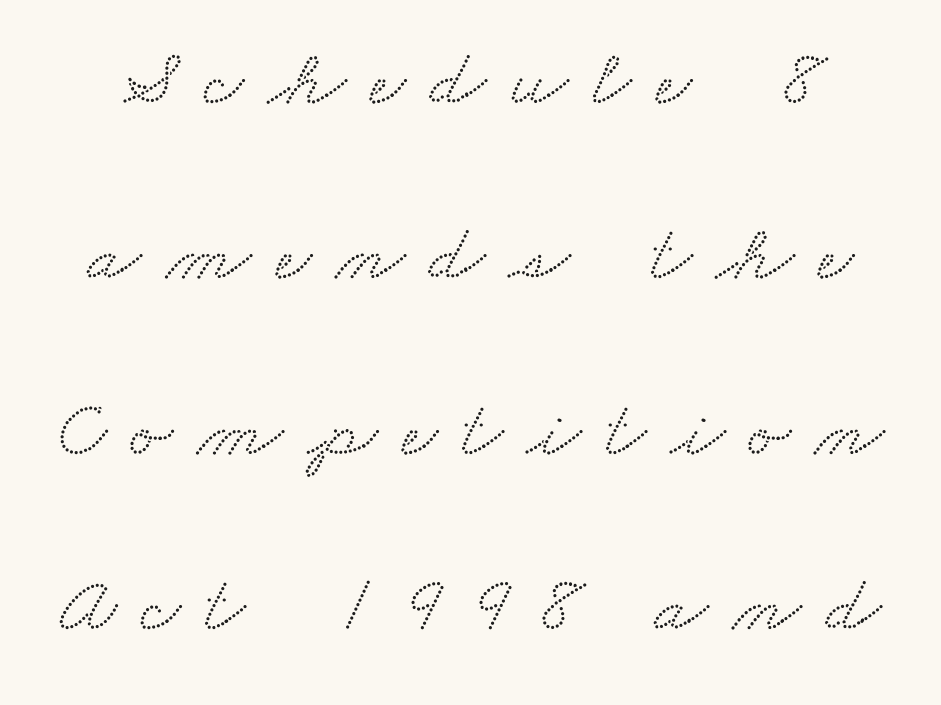
Type style note: has serifs. One glance says open: line gaps are wider than usual. Caption: expanded tracking, letters set apart. Check under the words: just untouched page.
